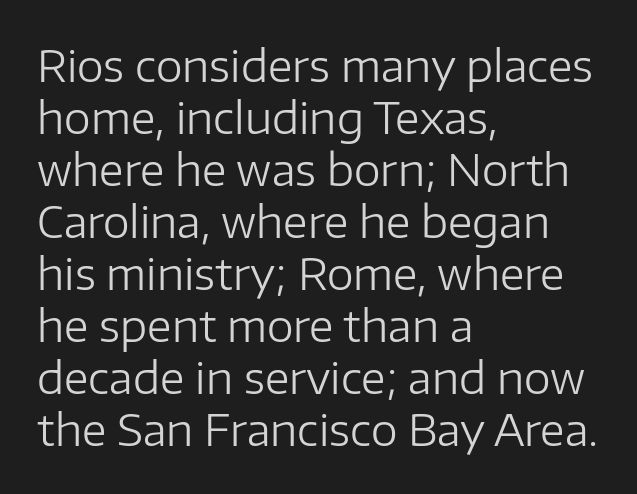
Left-aligned paragraph, ragged on the right. Type without underlining. Each stroke keeps to a modest, everyday thickness or less. The letters stand upright; this is a roman face. Compared with typical body copy, the letter spacing here is the same. The passage shown is typed in a proportional face where columns would drift.
